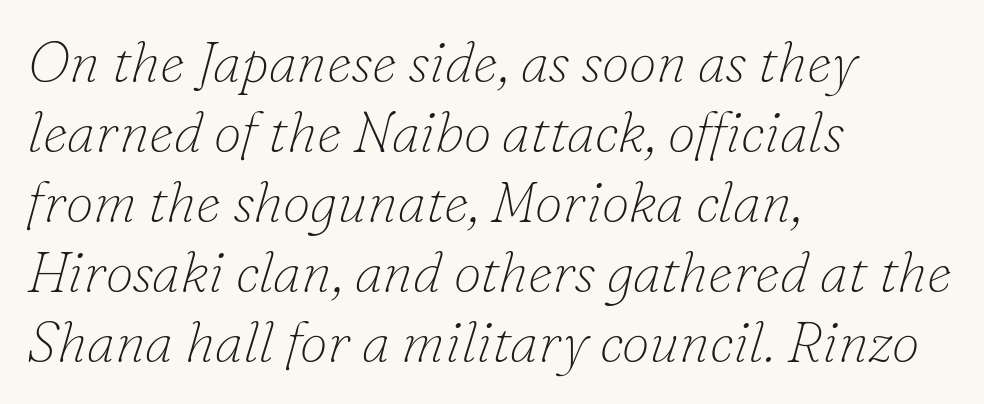
The image shows 56 px thin serif type, italic (leaning right); set left-aligned, normal line spacing (1.25x), normal letter spacing, not underlined; low stroke contrast and a small x-height.
